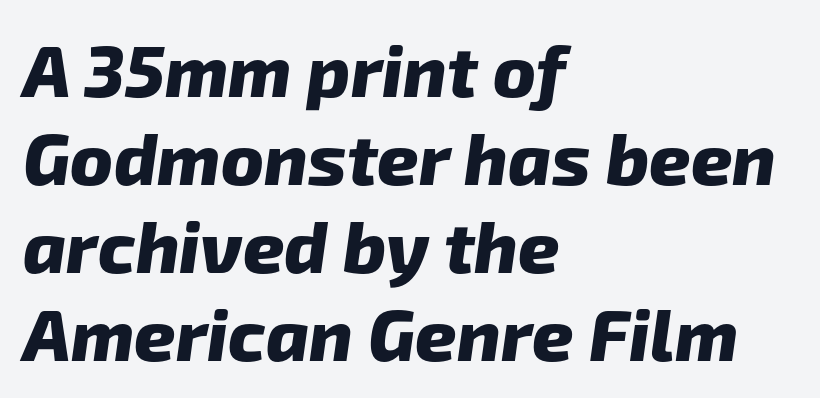
Underlining? Definitely not there. Tracking value appears to be zero — textbook default spacing. A typesetter would label this face a sans. As a designer I'd log this as weight 700, bold.
